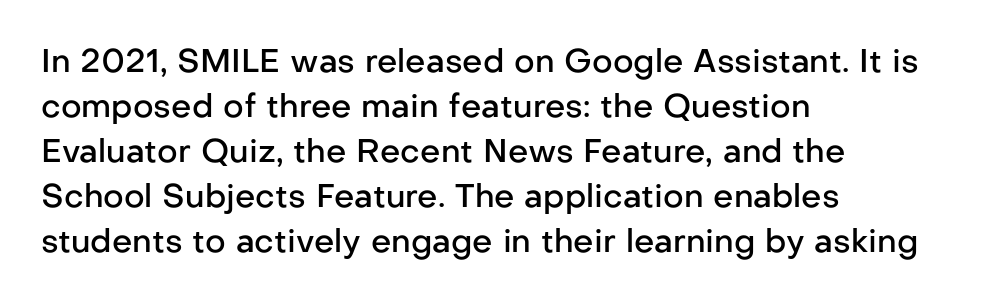
Typeset ragged right — the left edge is the straight one. Look at the bottom of the vertical strokes: they stop flat, with no serifs. This sample has the flowing, uneven cadence of proportional lettering. Tracking here is standard; glyphs follow each other at the usual distance. Just letters on the line, the space beneath them empty.
